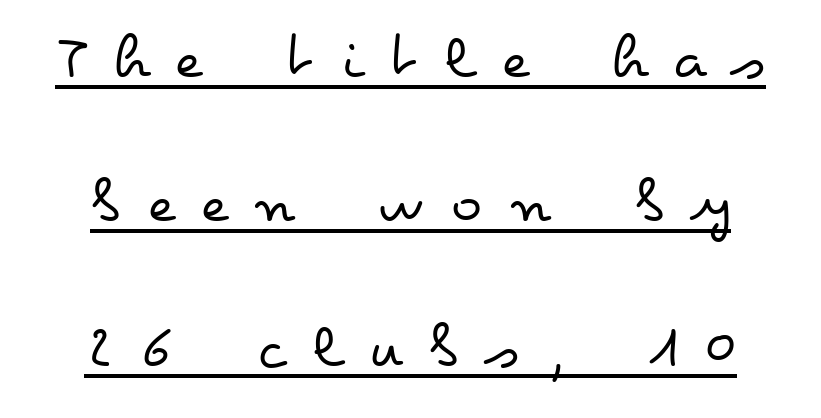
The image shows 65 px regular-weight, wide type, upright; set loose line spacing (2.22x), unusually wide letter spacing (+0.41 em), underlined; low stroke contrast and a small x-height.
